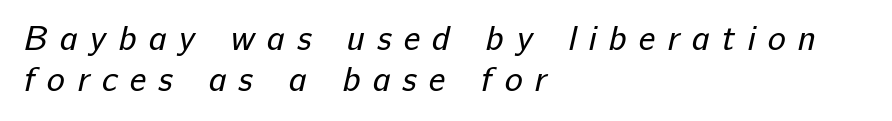
There is plenty of visible air inserted between adjacent glyphs. Character widths vary here, with narrow letters taking less room than wide ones. Stroke terminals: plain, sans-serif. Vertical stems look standard width or narrower in stroke.
